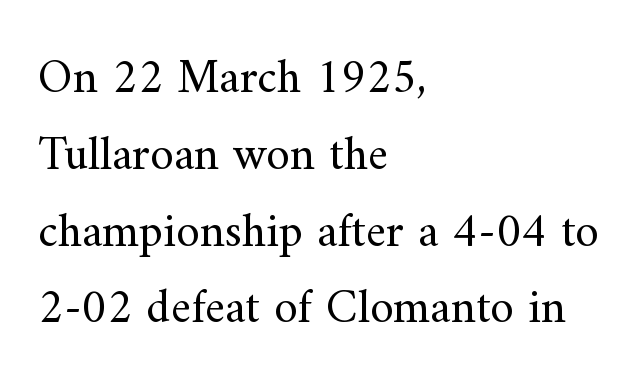
The image shows 48 px regular-weight serif type, upright; set left-aligned, normal line spacing (1.6x), normal letter spacing, not underlined; medium stroke contrast and a small x-height.
